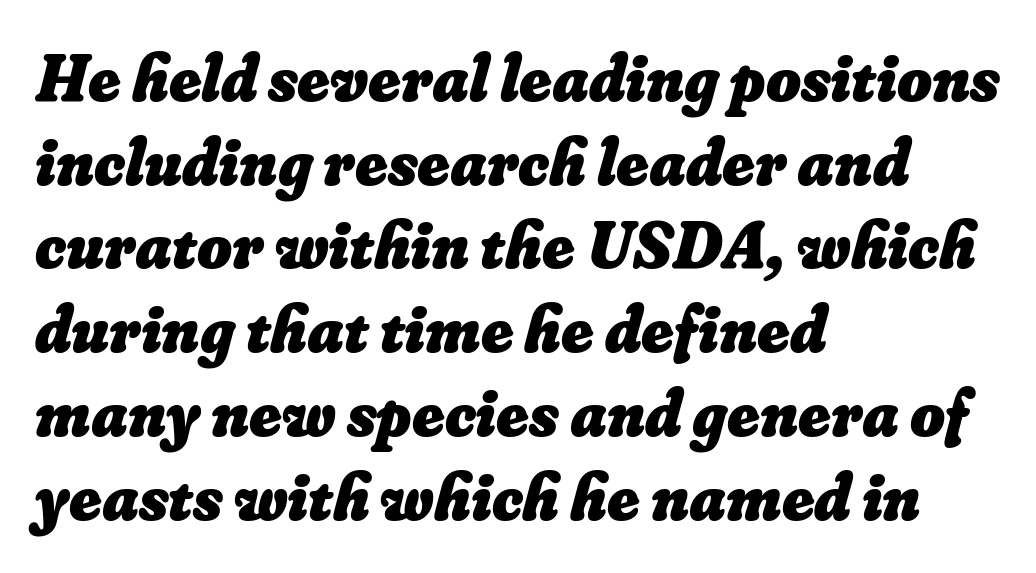
The image shows 67 px heavy type; set left-aligned, normal line spacing (1.25x), normal letter spacing, not underlined; low stroke contrast and a small x-height.
